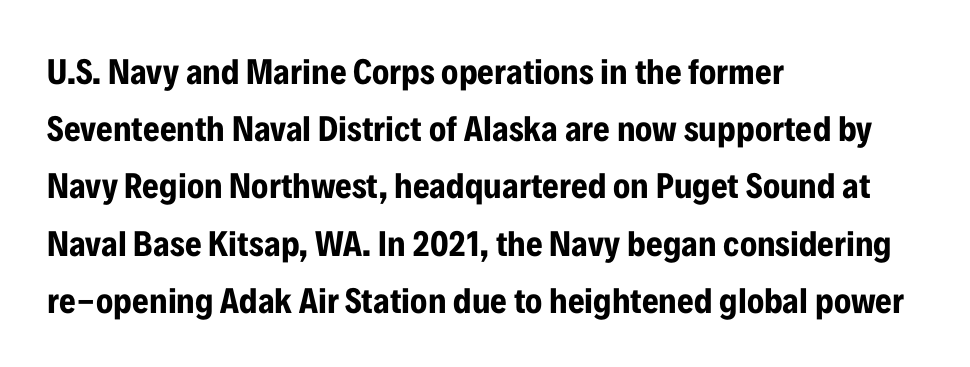
Observe the ordinary spacing: letters are neighbours, not strangers. The passage shown is typed in a proportional face where columns would drift. Vertical strokes here are truly vertical. Lines of text with bare space underneath. All the whitespace from short lines collects on the right.
